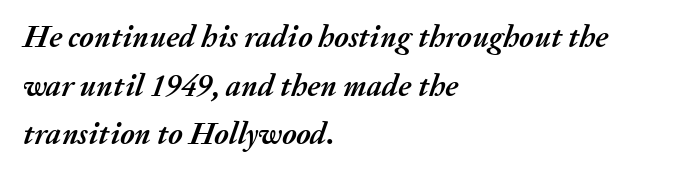
Q: Is the text bold? A: Yes.
Q: Is the text italic (slanted)? A: Yes, it leans right by about 20 degrees.
Q: Is the text underlined? A: No.
Q: How is the paragraph aligned? A: Left-aligned.
Q: Is the spacing between letters normal or unusually wide? A: Normal.
Q: Is the spacing between lines tight, normal or loose? A: Normal.
Q: Width (condensed, normal, or wide)? A: Normal.
Q: Stroke contrast? A: Medium.
Q: x-height? A: Medium.
Q: Monospaced? A: No.
